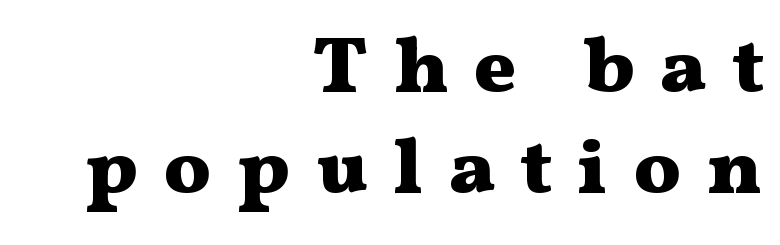
{"serif": "yes", "italic": "no", "bold": "yes", "weight": "heavy", "width": "wide", "stroke_contrast": "medium", "x_height": "medium", "monospaced": "no", "underline": "no", "align": "right", "line_spacing": "normal", "line_spacing_ratio": 1.29, "letter_spacing": "wide", "letter_spacing_em": 0.33, "glyph_px": 78}
